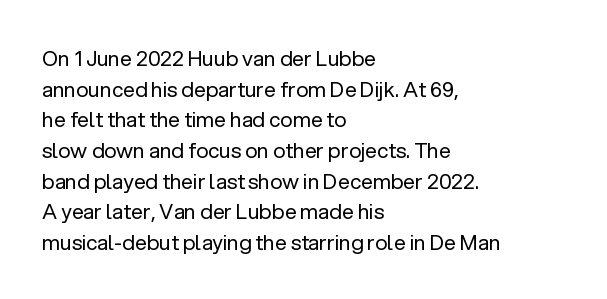
The image shows 21 px text type, upright; set left-aligned, normal line spacing (1.46x), normal letter spacing, not underlined.
